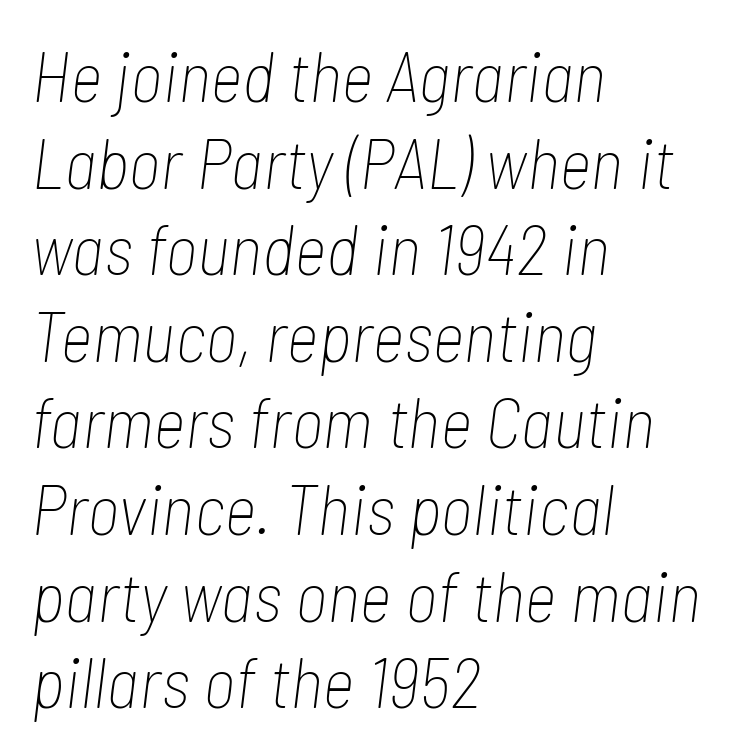
The image shows 71 px thin, condensed type, italic (leaning right); set left-aligned, line spacing 1.22x, normal letter spacing, not underlined; low stroke contrast and a medium x-height.
